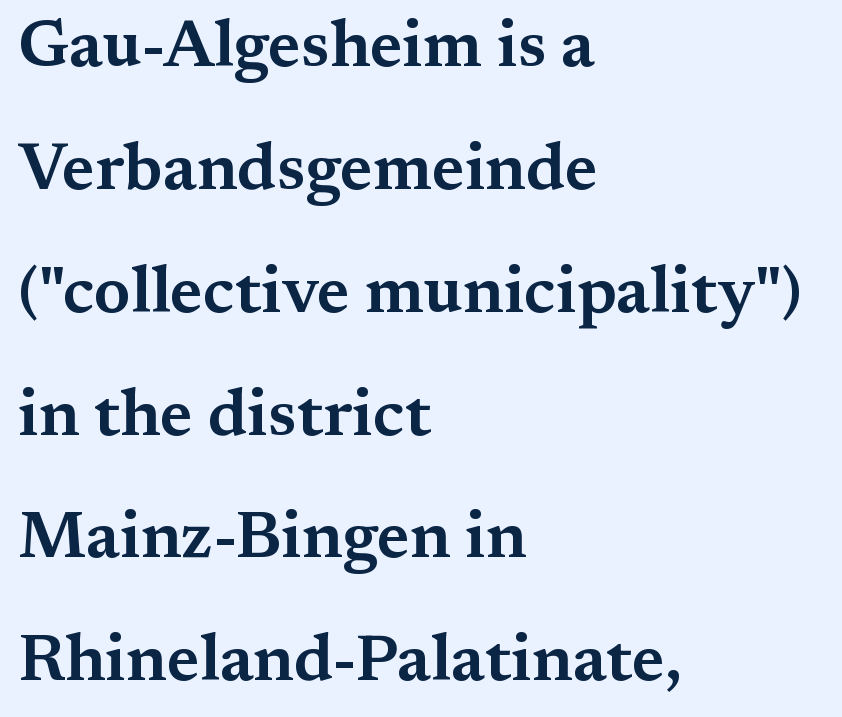
The lettering holds an erect, upright posture throughout. Inter-character spacing is left at the font's built-in metrics. This sample is left-justified, so line endings fall wherever the words run out. Regarding serifs, this sample has them. Nobody drew a line under any word here. This sample has the flowing, uneven cadence of proportional lettering.
